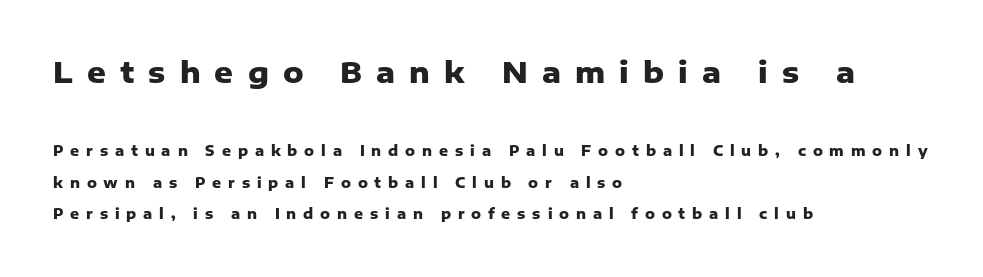
The image shows 29 px heavy sans-serif type, upright; set left-aligned, loose line spacing (2.25x), unusually wide letter spacing (+0.49 em), not underlined; the first (top) block is 2.07x larger; low stroke contrast and a medium x-height.
